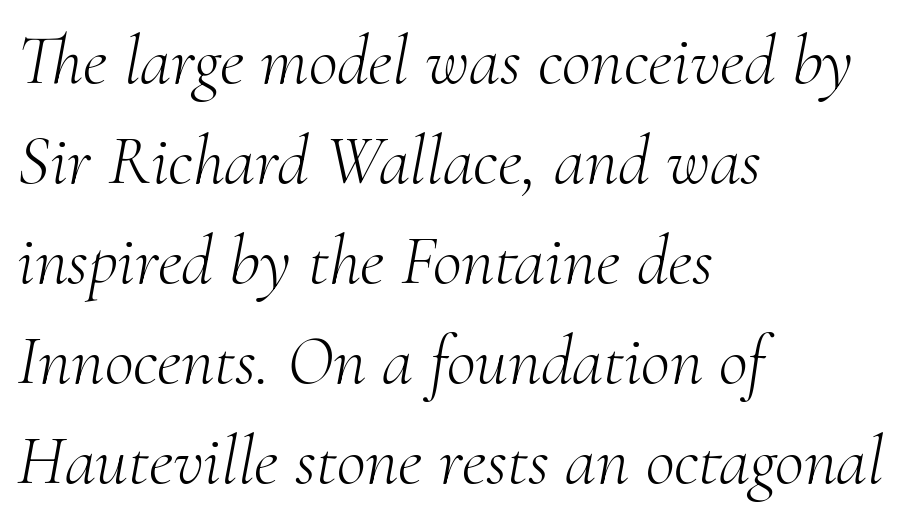
Q: Is the text bold? A: No.
Q: Is the text italic (slanted)? A: Yes, it leans right by about 10 degrees.
Q: Is the typeface a serif or a sans-serif typeface? A: Serif.
Q: Is the text underlined? A: No.
Q: How is the paragraph aligned? A: Left-aligned.
Q: Is the spacing between letters normal or unusually wide? A: Normal.
Q: Is the spacing between lines tight, normal or loose? A: Normal.
Q: Width (condensed, normal, or wide)? A: Normal.
Q: Stroke contrast? A: Medium.
Q: x-height? A: Small.
Q: Monospaced? A: No.
